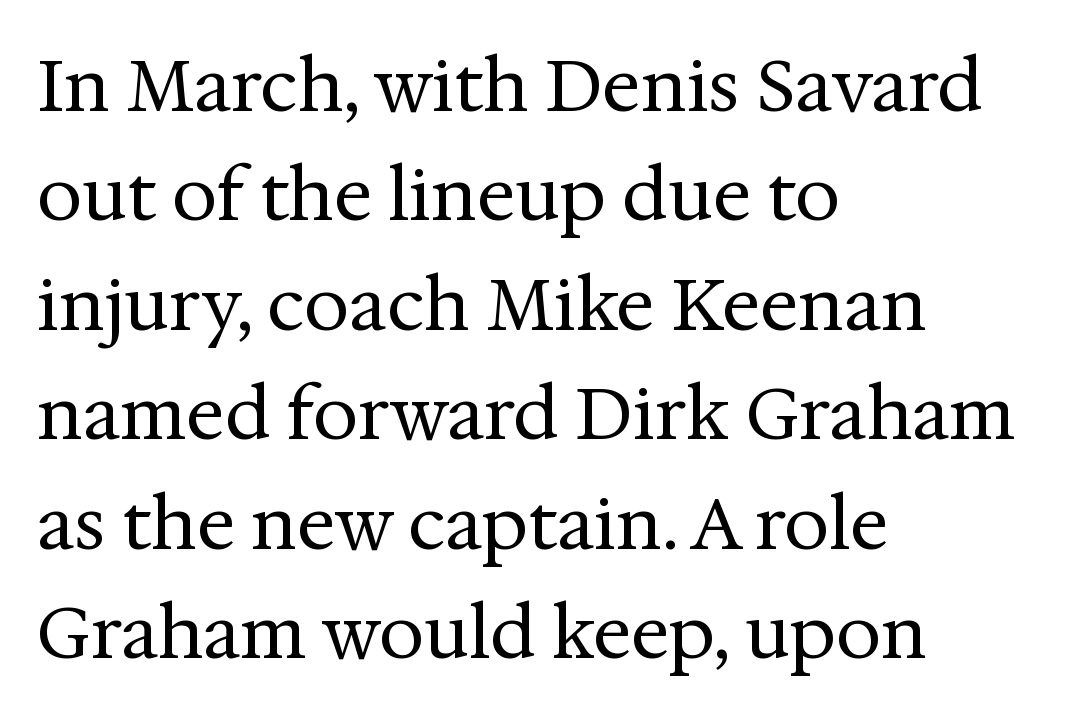
{"serif": "yes", "italic": "no", "bold": "no", "weight": "regular", "width": "normal", "stroke_contrast": "medium", "x_height": "medium", "monospaced": "no", "underline": "no", "align": "left", "line_spacing": "normal", "line_spacing_ratio": 1.52, "letter_spacing": "normal", "letter_spacing_em": 0.0, "glyph_px": 72}
